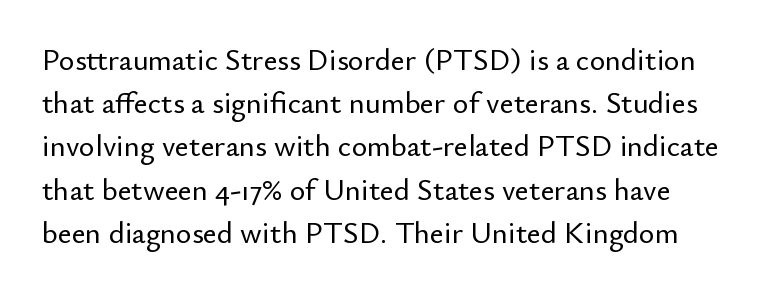
The axis of the letterforms is exactly vertical. Standard letterfit; no display-style spreading of the glyphs. The baseline area is clear. Baseline-to-baseline distance is the conventional proportion of letter height. Looks like regular typesetting: each glyph gets only the width it needs. Regarding serifs, this sample does without them.
